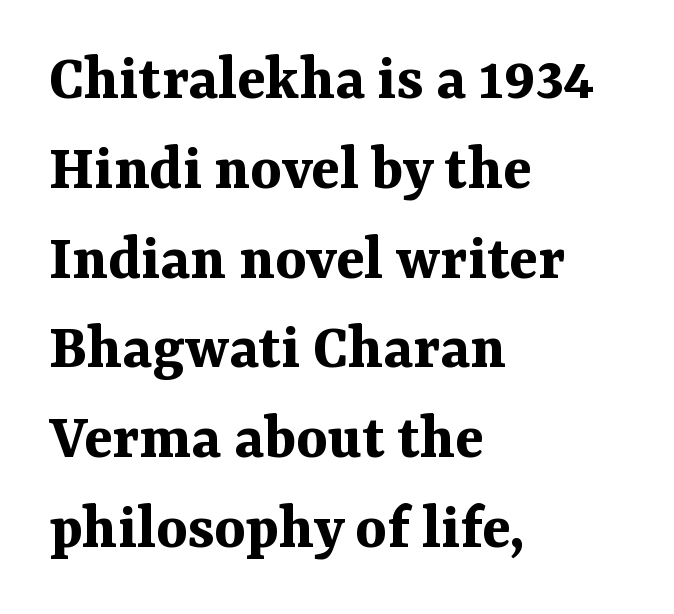
The image shows 66 px bold serif type, upright; set left-aligned, normal line spacing (1.36x), normal letter spacing, not underlined; medium stroke contrast and a medium x-height.
